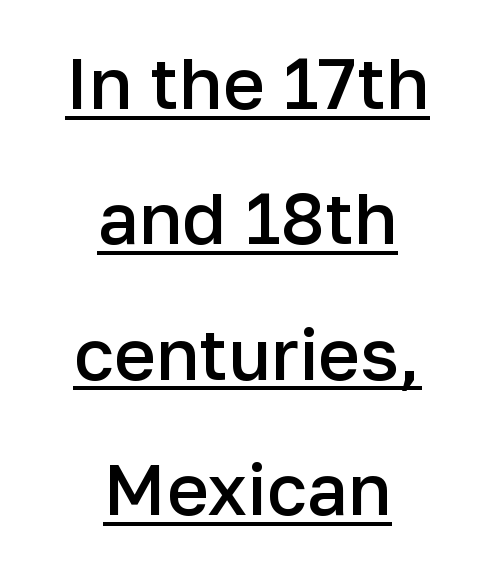
Do the characters align in a grid? No, the font is proportional. Every letter is mildly thick-stroked: semibold rather than bold. Quick note: not italic, upright. The typesetter chose a symmetrical, centered arrangement here.
